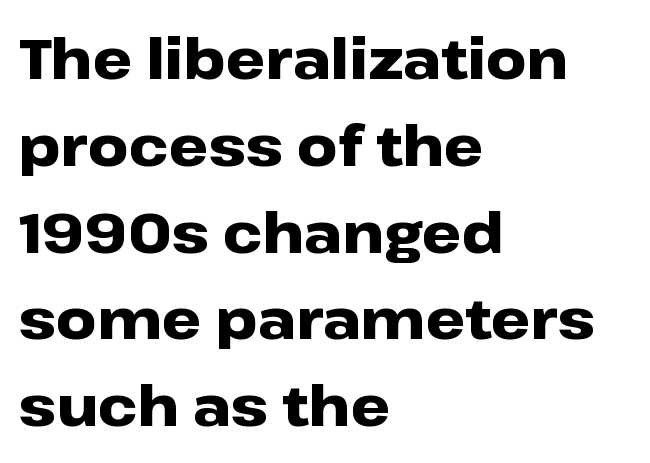
The image shows 56 px heavy, wide sans-serif type, upright; set left-aligned, normal line spacing (1.55x), normal letter spacing, not underlined; low stroke contrast and a medium x-height.
